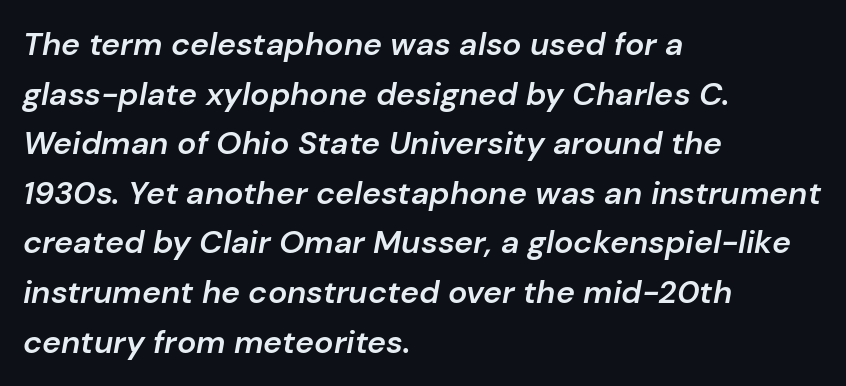
The lines in this sample share a left origin and differ only in where they stop. There's an unmistakable incline to the writing here. Decoration check: the copy has no underline. This sample has the flowing, uneven cadence of proportional lettering. Semibold letterforms, between regular and bold. The gaps between neighbouring characters are ordinary and unremarkable.
